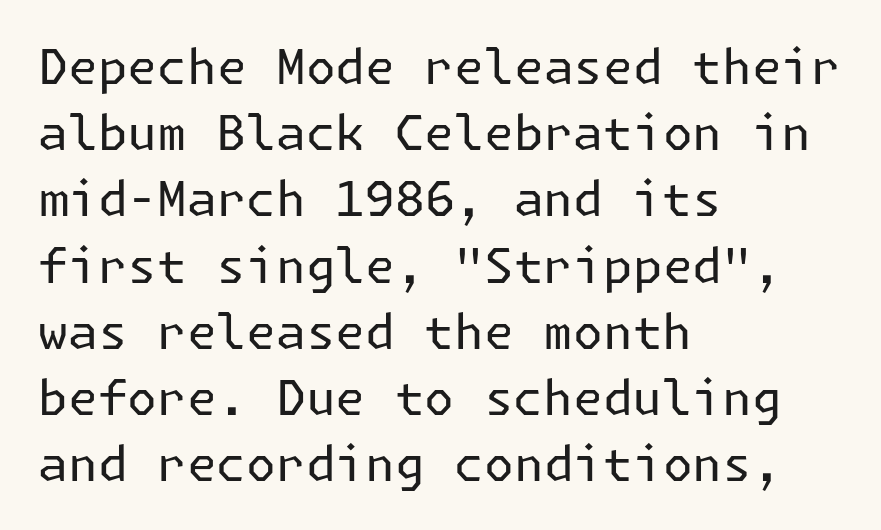
Q: Is the text bold? A: No.
Q: Is the text italic (slanted)? A: No, it is upright.
Q: Is the typeface a serif or a sans-serif typeface? A: Sans-serif.
Q: Is the text underlined? A: No.
Q: How is the paragraph aligned? A: Left-aligned.
Q: Is the spacing between letters normal or unusually wide? A: Normal.
Q: Is the spacing between lines tight, normal or loose? A: Normal.
Q: Width (condensed, normal, or wide)? A: Normal.
Q: Stroke contrast? A: Low.
Q: x-height? A: Medium.
